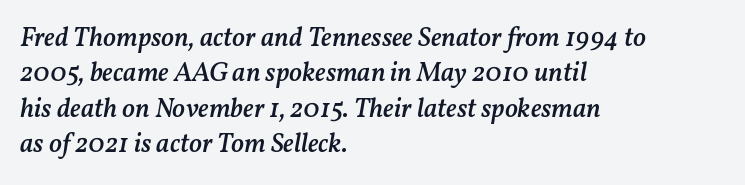
Q: Is the text bold? A: Semi-bold.
Q: Is the text italic (slanted)? A: Yes, it leans right by about 11 degrees.
Q: Is the text underlined? A: No.
Q: How is the paragraph aligned? A: Left-aligned.
Q: Is the spacing between letters normal or unusually wide? A: Normal.
Q: Is the spacing between lines tight, normal or loose? A: Normal.
